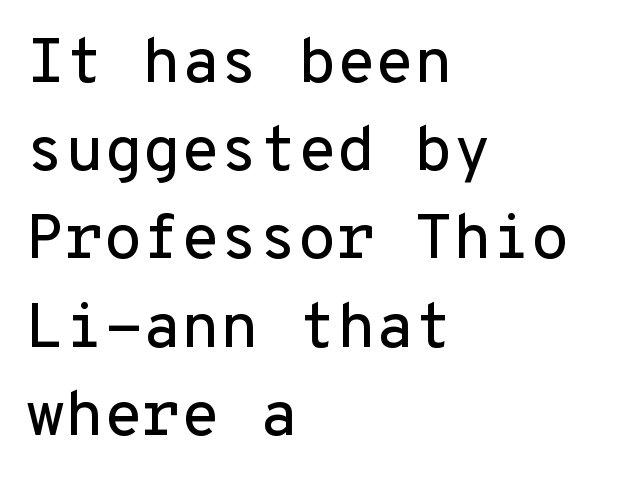
{"serif": "no", "italic": "no", "width": "normal", "stroke_contrast": "low", "x_height": "medium", "monospaced": "yes", "underline": "no", "align": "left", "line_spacing": "normal", "line_spacing_ratio": 1.4, "letter_spacing": "normal", "letter_spacing_em": 0.0, "glyph_px": 63}
